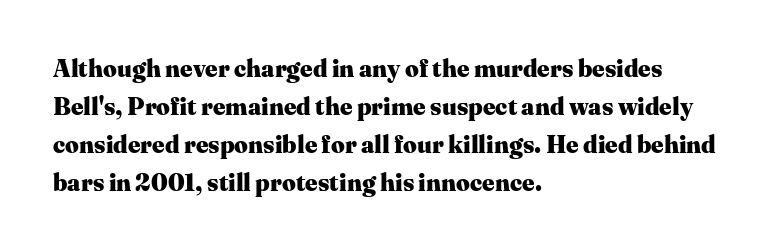
Q: Is the text bold? A: Yes.
Q: Is the text italic (slanted)? A: No, it is upright.
Q: Is the text underlined? A: No.
Q: How is the paragraph aligned? A: Left-aligned.
Q: Is the spacing between letters normal or unusually wide? A: Normal.
Q: Is the spacing between lines tight, normal or loose? A: Normal.
